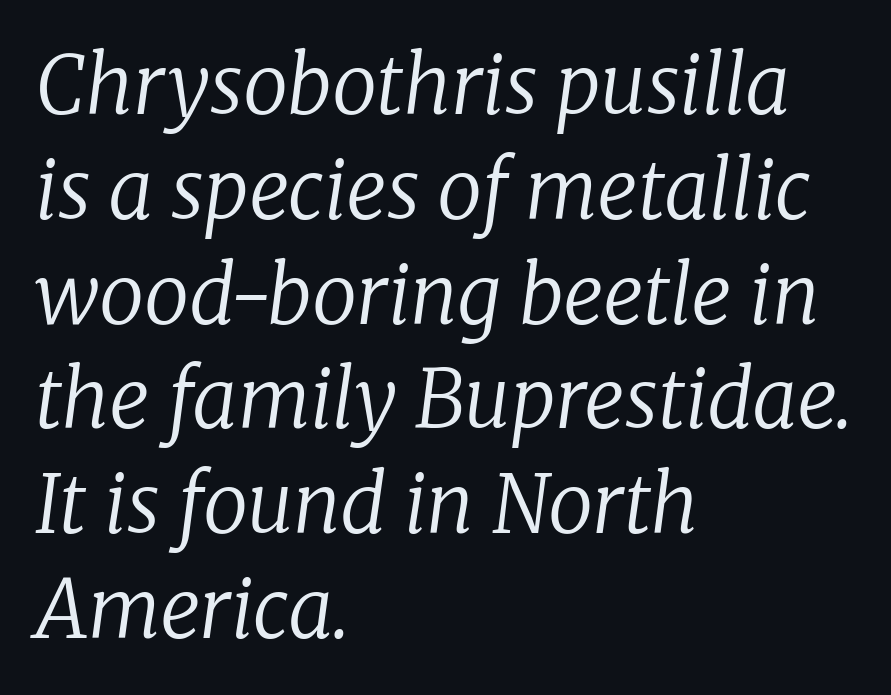
Underline: absent. Character widths vary here, with narrow letters taking less room than wide ones. The whole block is typeset with a tilt. A normal amount of white space separates one row of letters from the next. The passage shown is typeset with a serif family. This rendering uses left alignment, leaving the right contour irregular.
